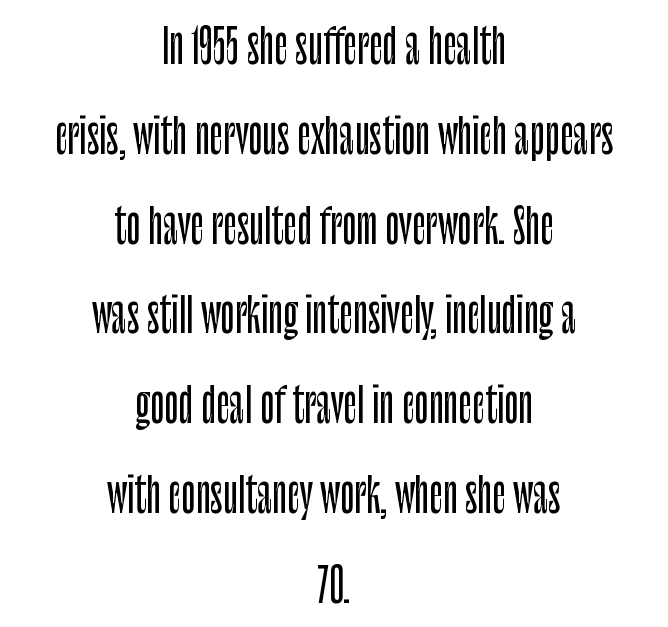
The image shows 47 px condensed sans-serif type, upright; set centered, loose line spacing (1.91x), normal letter spacing, not underlined; low stroke contrast and a large x-height.
